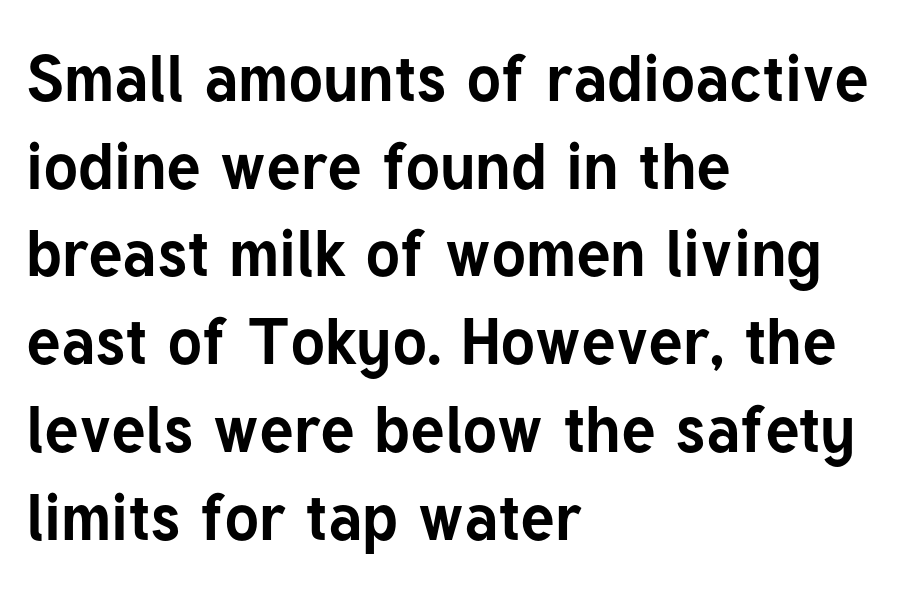
{"serif": "no", "italic": "no", "bold": "yes", "weight": "bold", "width": "normal", "stroke_contrast": "low", "x_height": "medium", "monospaced": "no", "underline": "no", "align": "left", "line_spacing": "normal", "line_spacing_ratio": 1.35, "letter_spacing": "normal", "letter_spacing_em": 0.0, "glyph_px": 65}
